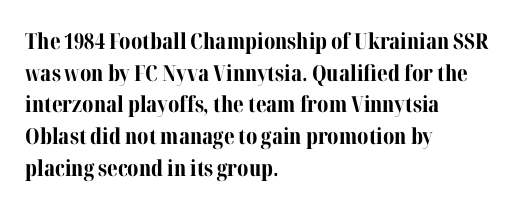
Q: Is the text bold? A: Yes.
Q: Is the text italic (slanted)? A: No, it is upright.
Q: Is the text underlined? A: No.
Q: How is the paragraph aligned? A: Left-aligned.
Q: Is the spacing between letters normal or unusually wide? A: Normal.
Q: Is the spacing between lines tight, normal or loose? A: Normal.
